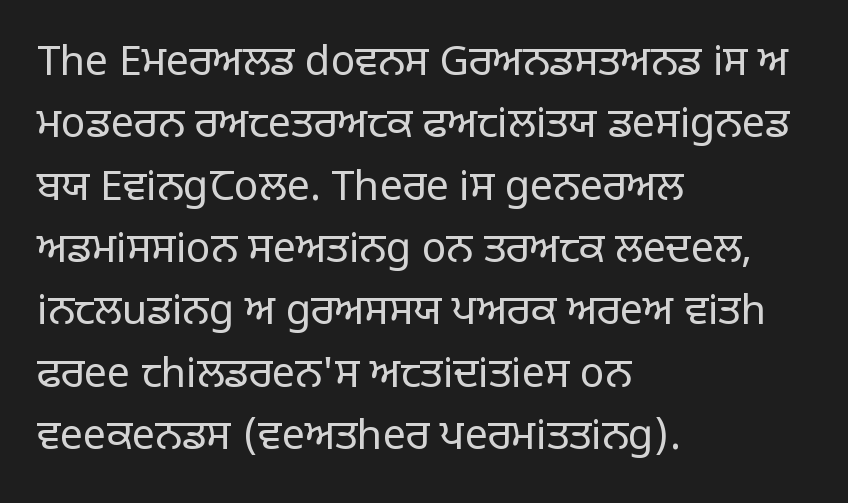
The image shows 41 px regular-weight sans-serif type, upright; set left-aligned, normal line spacing (1.52x), normal letter spacing, not underlined; low stroke contrast and a large x-height.
